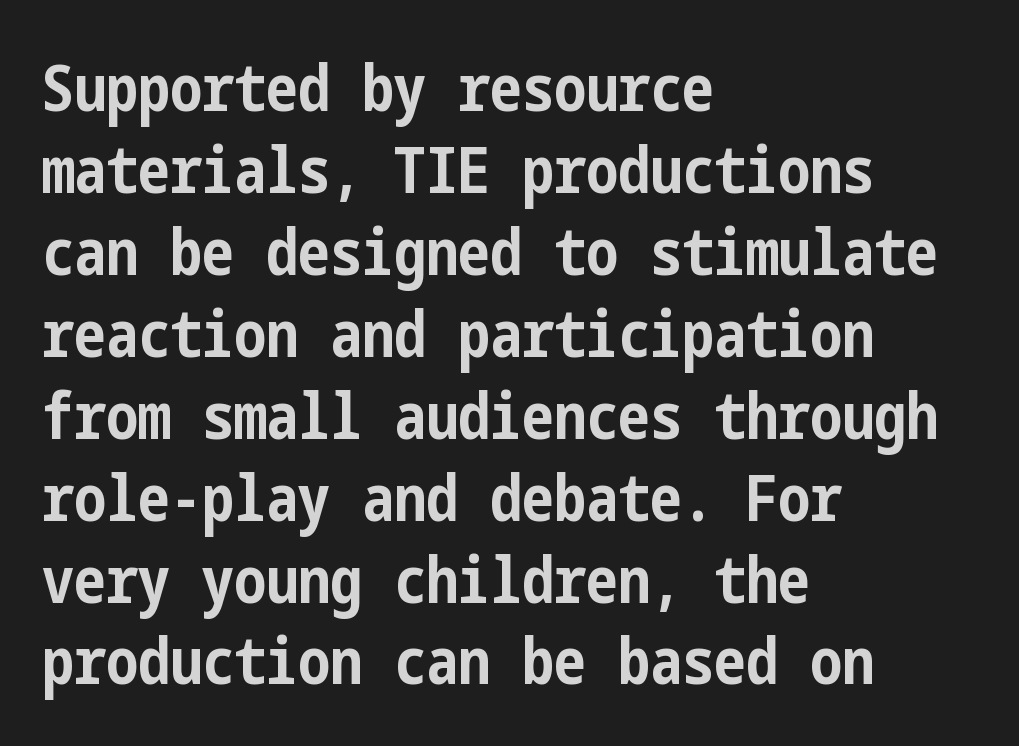
The image shows 64 px bold, condensed sans-serif type, upright; set left-aligned, normal line spacing (1.28x), normal letter spacing, not underlined; low stroke contrast and a medium x-height.
